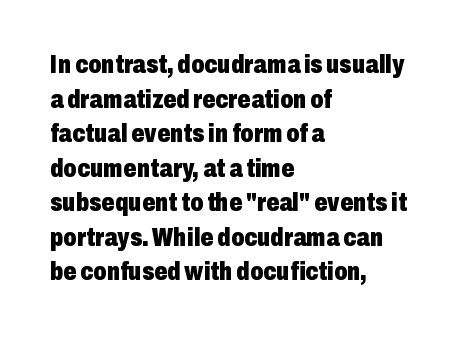
Do the letters lean? They stand straight. Standard letterfit; no display-style spreading of the glyphs. The strip under each line holds only bare page. The rendering anchors every line to the left-hand side. The glyphs have the mass of a bold cut. Quick note: interline space is typical.
